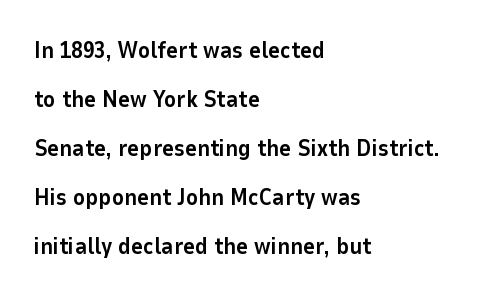
Designer's note — italics off, roman on. Spacing between characters is what you'd get straight out of the box. The rag falls on the right side of this text block. The passage shown is emphatically bold.
